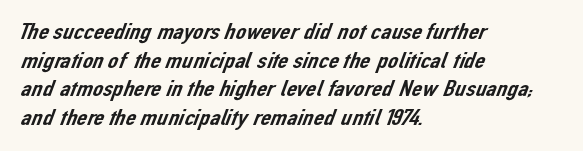
Teacher's note: observe the even left margin — that is flush-left alignment. Students, observe: this is what conventionally led text looks like. A clean baseline with only descenders dipping below it. Each word holds together tightly as a unit, with standard inter-letter gaps.
